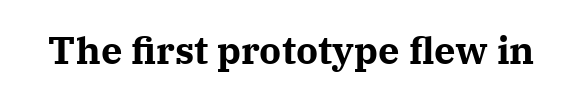
Q: Is the text bold? A: Yes.
Q: Is the text italic (slanted)? A: No, it is upright.
Q: Is the typeface a serif or a sans-serif typeface? A: Serif.
Q: Is the text underlined? A: No.
Q: Is the spacing between letters normal or unusually wide? A: Normal.
Q: Width (condensed, normal, or wide)? A: Normal.
Q: Stroke contrast? A: Medium.
Q: x-height? A: Medium.
Q: Monospaced? A: No.
